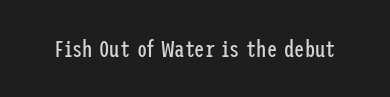
{"italic": "no", "bold": "no", "underline": "no", "letter_spacing": "normal", "letter_spacing_em": 0.0, "glyph_px": 23}
